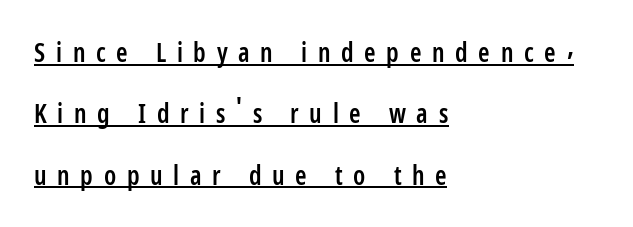
Q: Is the text bold? A: Semi-bold.
Q: Is the text italic (slanted)? A: No, it is upright.
Q: Is the text underlined? A: Yes.
Q: How is the paragraph aligned? A: Left-aligned.
Q: Is the spacing between letters normal or unusually wide? A: Unusually wide.
Q: Is the spacing between lines tight, normal or loose? A: Loose.
